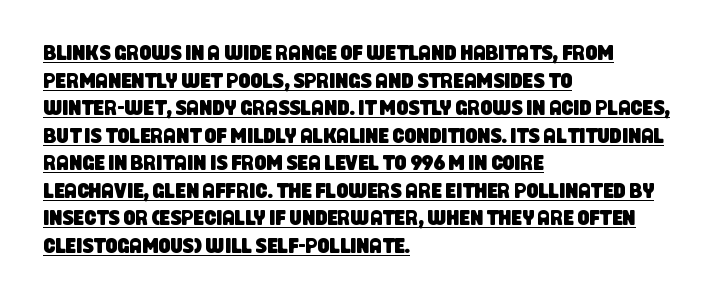
{"underline": "yes", "align": "left", "line_spacing": "normal", "line_spacing_ratio": 1.31, "letter_spacing": "normal", "letter_spacing_em": 0.0, "glyph_px": 21}
